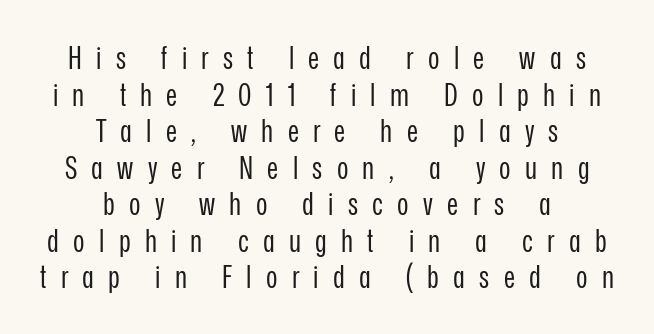
{"serif": "no", "italic": "no", "bold": "no", "weight": "regular", "width": "condensed", "stroke_contrast": "low", "x_height": "medium", "monospaced": "no", "underline": "no", "align": "center", "line_spacing_ratio": 1.18, "letter_spacing": "wide", "letter_spacing_em": 0.46, "glyph_px": 31}
